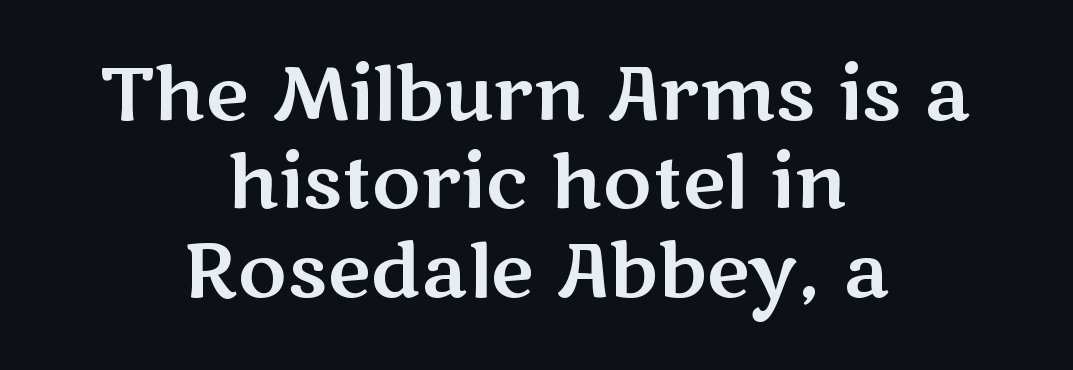
{"serif": "no", "italic": "no", "width": "wide", "stroke_contrast": "medium", "x_height": "medium", "monospaced": "no", "underline": "no", "align": "center", "line_spacing_ratio": 1.18, "letter_spacing": "normal", "letter_spacing_em": 0.0, "glyph_px": 75}
